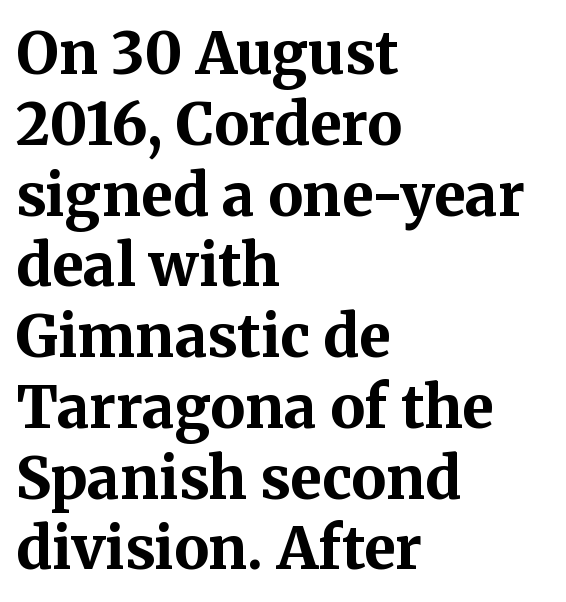
Q: Is the text bold? A: Yes.
Q: Is the text italic (slanted)? A: No, it is upright.
Q: Is the typeface a serif or a sans-serif typeface? A: Serif.
Q: Is the text underlined? A: No.
Q: How is the paragraph aligned? A: Left-aligned.
Q: Is the spacing between letters normal or unusually wide? A: Normal.
Q: Width (condensed, normal, or wide)? A: Normal.
Q: Stroke contrast? A: Medium.
Q: x-height? A: Medium.
Q: Monospaced? A: No.
